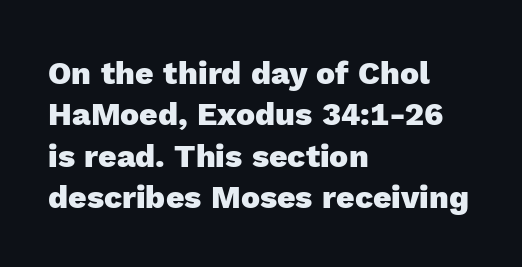
{"serif": "no", "italic": "no", "bold": "yes", "weight": "heavy", "width": "normal", "x_height": "medium", "monospaced": "no", "underline": "no", "align": "left", "line_spacing": "normal", "line_spacing_ratio": 1.29, "letter_spacing": "normal", "letter_spacing_em": 0.0, "glyph_px": 32}
